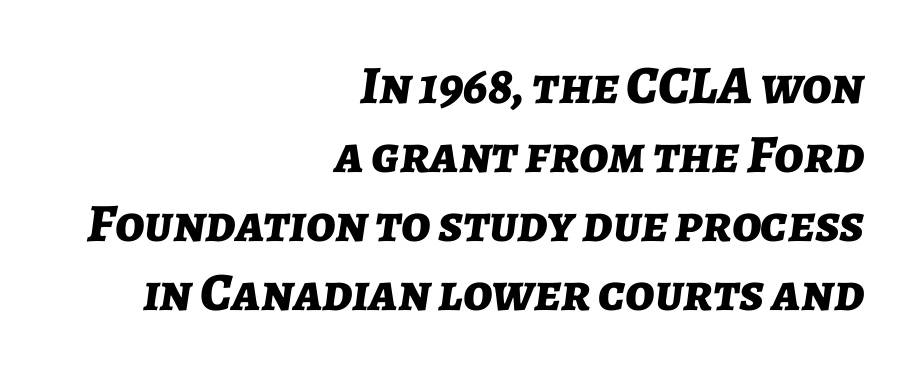
Q: Is the text bold? A: Yes.
Q: Is the text italic (slanted)? A: Yes, it leans right by about 7 degrees.
Q: Is the text underlined? A: No.
Q: How is the paragraph aligned? A: Right-aligned.
Q: Is the spacing between letters normal or unusually wide? A: Normal.
Q: Is the spacing between lines tight, normal or loose? A: Normal.
Q: Width (condensed, normal, or wide)? A: Normal.
Q: Stroke contrast? A: Low.
Q: x-height? A: Medium.
Q: Monospaced? A: No.
